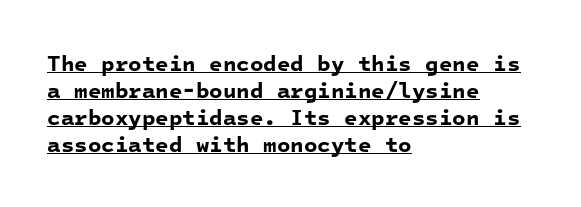
Q: Is the text bold? A: Yes.
Q: Is the text underlined? A: Yes.
Q: How is the paragraph aligned? A: Left-aligned.
Q: Is the spacing between letters normal or unusually wide? A: Normal.
